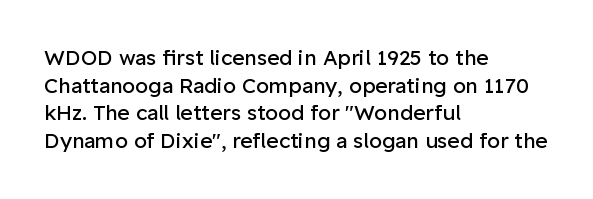
Every stem runs plumb, perpendicular to the baseline. Leftover space on each line is placed entirely after the last word. Check the space under the baseline: it is left empty. This reads as an unemphasized weight, regular at the heaviest. Caption: standard tracking, unaltered.
